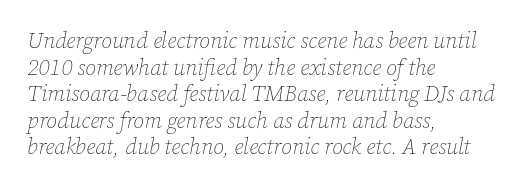
Q: Is the text bold? A: No.
Q: Is the text italic (slanted)? A: Yes, it leans right by about 12 degrees.
Q: Is the text underlined? A: No.
Q: How is the paragraph aligned? A: Left-aligned.
Q: Is the spacing between letters normal or unusually wide? A: Normal.
